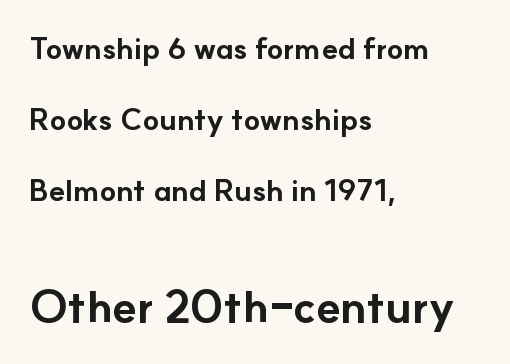
Baseline-to-baseline distance is far greater than the letter height. This is sans-serif lettering, the kind often seen on screens and signage. There is no visible air inserted between adjacent glyphs. Any mark beneath the type? The region is blank.
